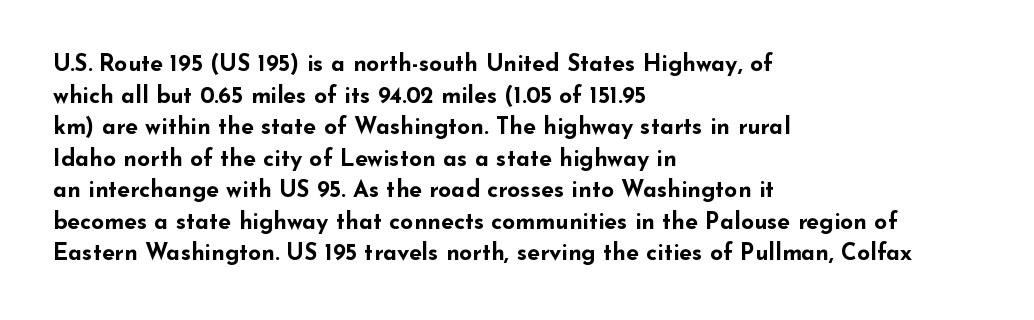
The image shows 23 px bold type, upright; set left-aligned, normal line spacing (1.37x), normal letter spacing, not underlined.
